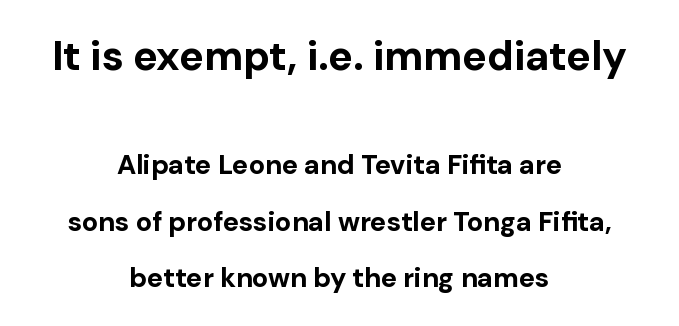
Q: Is the text bold? A: Yes.
Q: Is the text italic (slanted)? A: No, it is upright.
Q: Is the typeface a serif or a sans-serif typeface? A: Sans-serif.
Q: Is the text underlined? A: No.
Q: How is the paragraph aligned? A: Centered.
Q: Is the spacing between letters normal or unusually wide? A: Normal.
Q: Is the spacing between lines tight, normal or loose? A: Loose.
Q: Which block of text is set in a larger size, the first (top) or the second (bottom)? A: The first (top) one.
Q: Width (condensed, normal, or wide)? A: Normal.
Q: Stroke contrast? A: Low.
Q: x-height? A: Medium.
Q: Monospaced? A: No.
